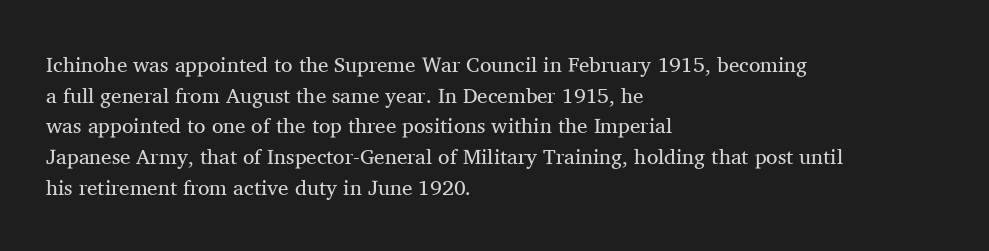
Q: Is the text bold? A: No.
Q: Is the text italic (slanted)? A: No, it is upright.
Q: Is the text underlined? A: No.
Q: How is the paragraph aligned? A: Left-aligned.
Q: Is the spacing between letters normal or unusually wide? A: Normal.
Q: Is the spacing between lines tight, normal or loose? A: Normal.
